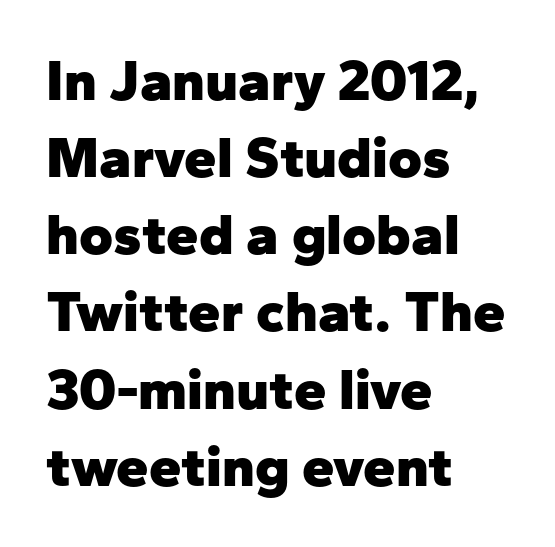
The text block is weighted toward the left margin, trailing off unevenly rightward. Leading: standard. Standard letterfit; no display-style spreading of the glyphs. Is this a fixed-width face? No — the glyphs have proportional, varying widths.
